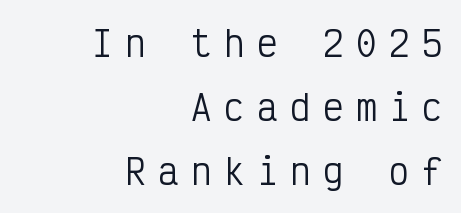
Tall strokes in this sample are plumb rather than angled. These lines stack with their right ends in a neat column. Are there feet on the stems? There aren't — it's a sans. Stroke thickness stays within the range of a standard reading face or lighter.
